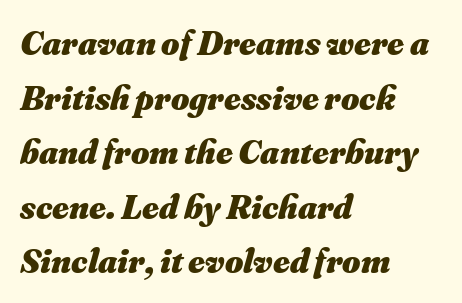
{"italic": "yes", "lean": "right", "slant_degrees": 16, "bold": "yes", "weight": "heavy", "width": "normal", "stroke_contrast": "medium", "x_height": "small", "monospaced": "no", "underline": "no", "align": "left", "line_spacing": "normal", "line_spacing_ratio": 1.56, "letter_spacing": "normal", "letter_spacing_em": 0.0, "glyph_px": 35}
